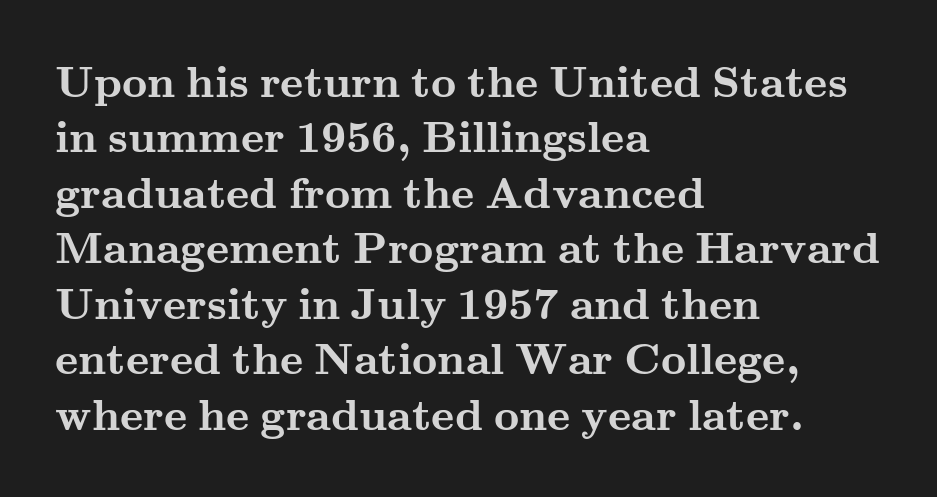
In terms of weight, the rendering is a true, heavy bold. The glyphs are unaccompanied by any horizontal stroke below them. Each letter keeps its own natural width here, so spacing adapts to shape. The leading is moderate, giving the passage an even texture. How are the letters spaced? Ordinarily, with no added tracking.
